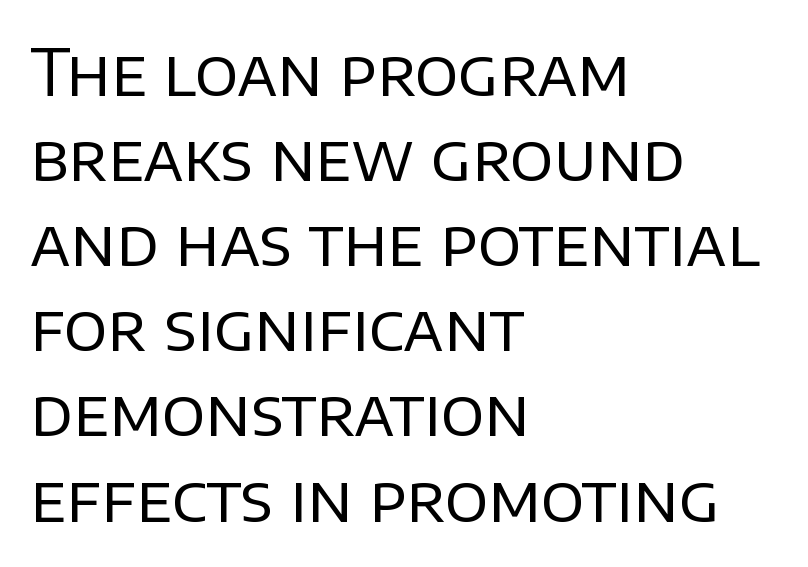
Q: Is the text bold? A: No.
Q: Is the text italic (slanted)? A: No, it is upright.
Q: Is the typeface a serif or a sans-serif typeface? A: Sans-serif.
Q: Is the text underlined? A: No.
Q: How is the paragraph aligned? A: Left-aligned.
Q: Is the spacing between letters normal or unusually wide? A: Normal.
Q: Is the spacing between lines tight, normal or loose? A: Normal.
Q: Width (condensed, normal, or wide)? A: Normal.
Q: Stroke contrast? A: Low.
Q: x-height? A: Large.
Q: Monospaced? A: No.
